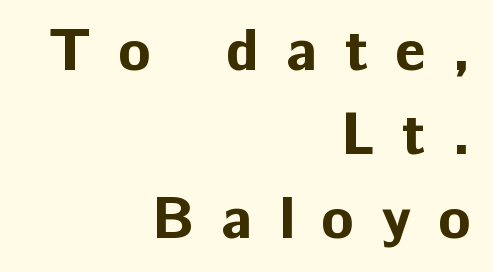
The image shows 59 px bold sans-serif type, upright; set right-aligned, normal line spacing (1.42x), unusually wide letter spacing (+0.46 em), not underlined; low stroke contrast and a medium x-height.
